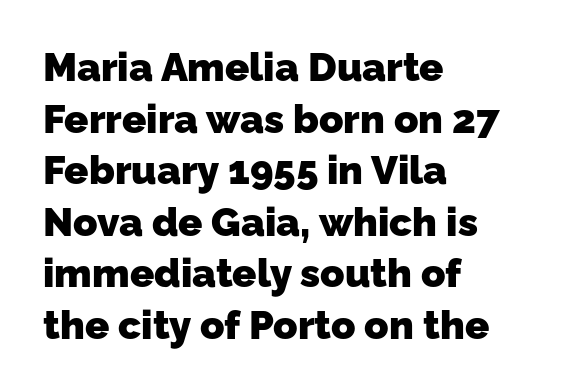
{"serif": "no", "bold": "yes", "weight": "heavy", "width": "normal", "stroke_contrast": "low", "x_height": "medium", "monospaced": "no", "underline": "no", "align": "left", "line_spacing": "normal", "line_spacing_ratio": 1.29, "letter_spacing": "normal", "letter_spacing_em": 0.0, "glyph_px": 40}
